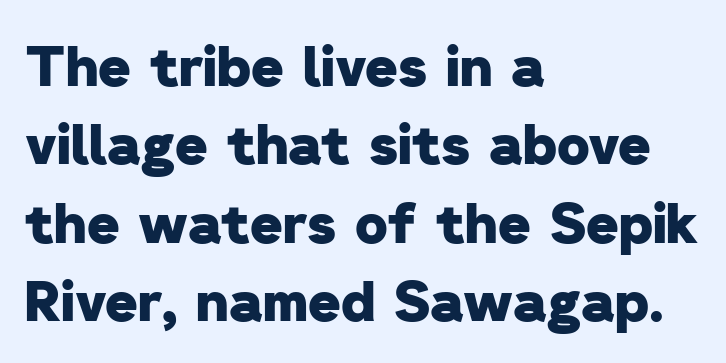
{"serif": "no", "bold": "yes", "weight": "heavy", "width": "normal", "stroke_contrast": "low", "x_height": "medium", "monospaced": "no", "underline": "no", "align": "left", "line_spacing": "normal", "line_spacing_ratio": 1.4, "letter_spacing": "normal", "letter_spacing_em": 0.0, "glyph_px": 56}
